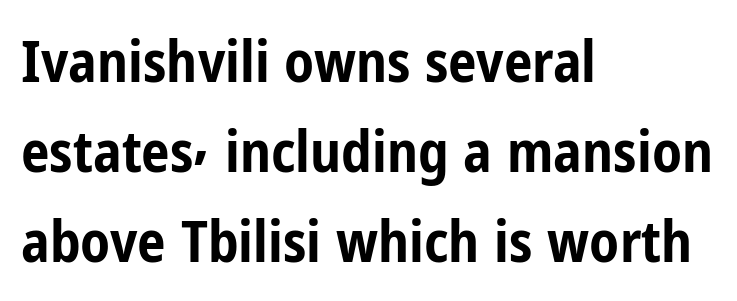
Q: Is the text bold? A: Yes.
Q: Is the text italic (slanted)? A: No, it is upright.
Q: Is the typeface a serif or a sans-serif typeface? A: Sans-serif.
Q: Is the text underlined? A: No.
Q: How is the paragraph aligned? A: Left-aligned.
Q: Is the spacing between letters normal or unusually wide? A: Normal.
Q: Is the spacing between lines tight, normal or loose? A: Normal.
Q: Width (condensed, normal, or wide)? A: Condensed.
Q: Stroke contrast? A: Low.
Q: x-height? A: Medium.
Q: Monospaced? A: No.
